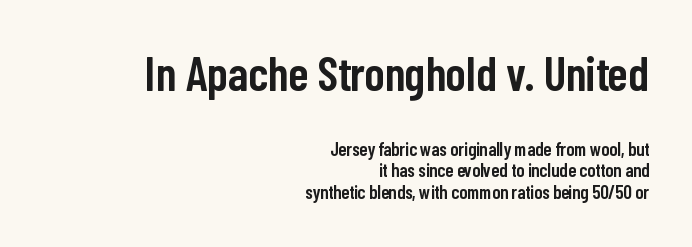
The image shows 48 px semibold, condensed sans-serif type, upright; set right-aligned, tight line spacing (1.15x), normal letter spacing, not underlined; the first (top) block is 2.53x larger; low stroke contrast and a medium x-height.
